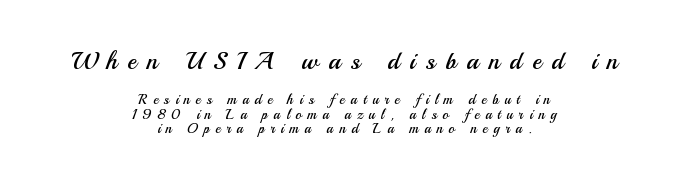
The image shows 25 px text type; set centered, tight line spacing (1.02x), unusually wide letter spacing (+0.41 em), not underlined; the first (top) block is 1.79x larger.
